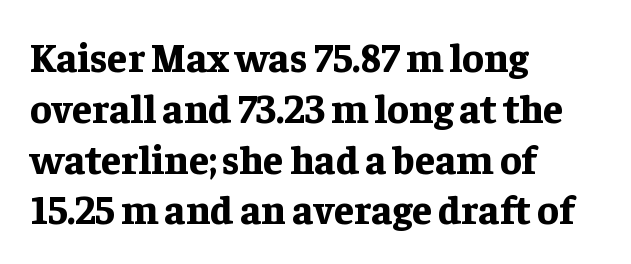
Emphasis by weight is at full strength: bold. To sum up the face: it has serifs. Nobody touched the tracking dial on this one. Clear beneath every line of the passage. How would I describe the line gaps? Plain and ordinary.
